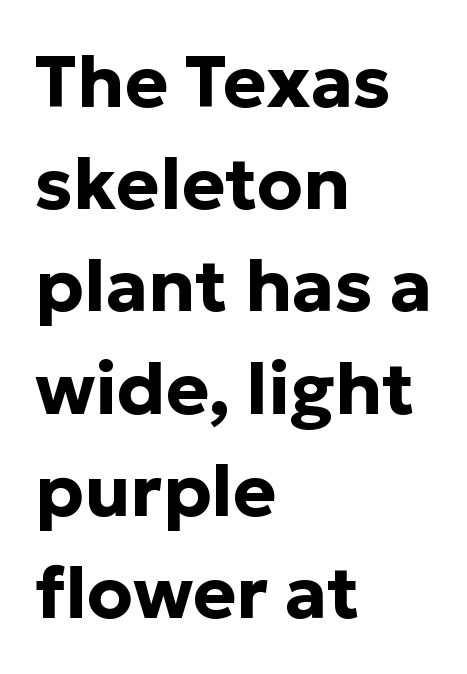
{"serif": "no", "italic": "no", "bold": "yes", "weight": "bold", "width": "normal", "stroke_contrast": "low", "x_height": "medium", "monospaced": "no", "underline": "no", "align": "left", "line_spacing": "normal", "line_spacing_ratio": 1.4, "letter_spacing": "normal", "letter_spacing_em": 0.0, "glyph_px": 73}
